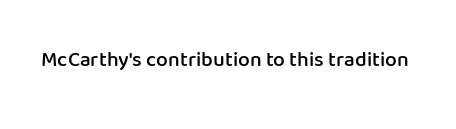
Typesetter's note: demi weight, one step under bold. The specimen omits any rule beneath the text block's lines. Is there any slant? The stems are plumb. Does extra space separate the letters? No, they use regular spacing.
